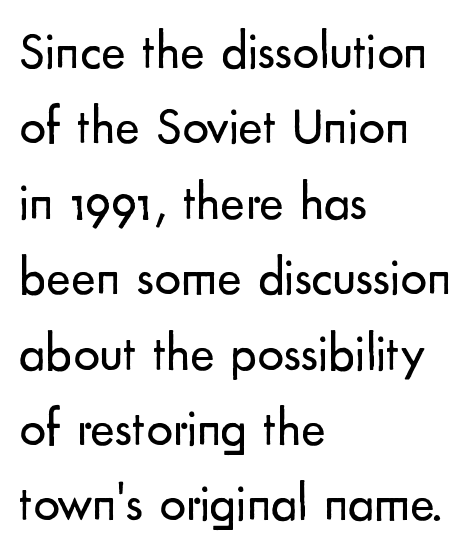
Q: Is the text bold? A: No.
Q: Is the text italic (slanted)? A: No, it is upright.
Q: Is the typeface a serif or a sans-serif typeface? A: Sans-serif.
Q: Is the text underlined? A: No.
Q: How is the paragraph aligned? A: Left-aligned.
Q: Is the spacing between letters normal or unusually wide? A: Normal.
Q: Is the spacing between lines tight, normal or loose? A: Normal.
Q: Width (condensed, normal, or wide)? A: Normal.
Q: Stroke contrast? A: Low.
Q: x-height? A: Small.
Q: Monospaced? A: No.
